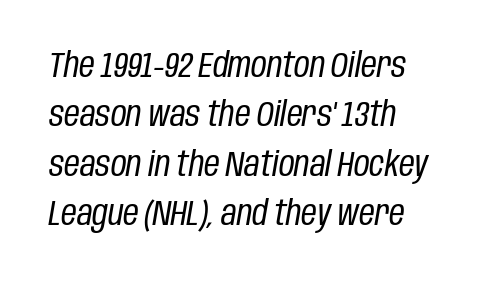
The image shows 34 px regular-weight, condensed type, italic (leaning right); set left-aligned, normal line spacing (1.45x), normal letter spacing, not underlined; low stroke contrast and a large x-height.
